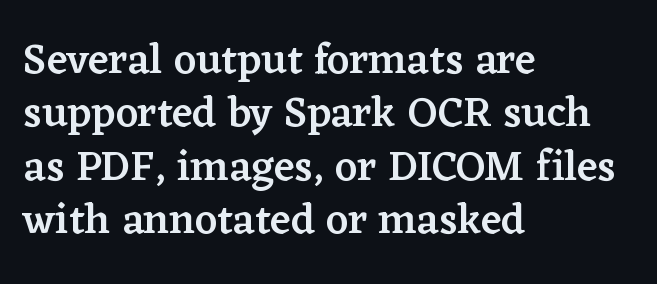
Do the letters lean? They stand straight. A typesetter would call this proportional, since set widths differ per character. Old-style or modern, the face here clearly has serifs. The typesetter chose a ragged-right arrangement here.
